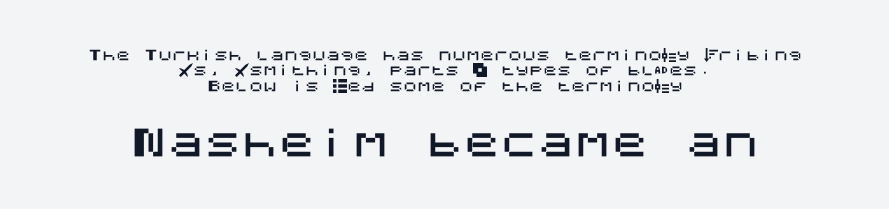
{"serif": "no", "italic": "no", "width": "normal", "stroke_contrast": "medium", "x_height": "large", "underline": "no", "align": "center", "line_spacing": "tight", "line_spacing_ratio": 1.1, "letter_spacing": "normal", "letter_spacing_em": 0.0, "larger_block": "second", "size_ratio": 2.64, "glyph_px": 37}
